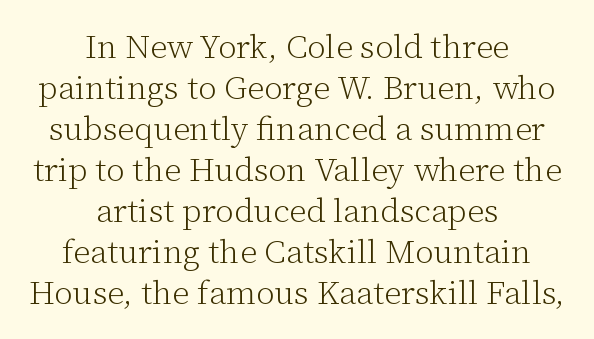
{"serif": "yes", "italic": "no", "bold": "no", "weight": "light", "width": "normal", "stroke_contrast": "low", "x_height": "medium", "monospaced": "no", "underline": "no", "align": "center", "line_spacing_ratio": 1.24, "letter_spacing": "normal", "letter_spacing_em": 0.0, "glyph_px": 33}
